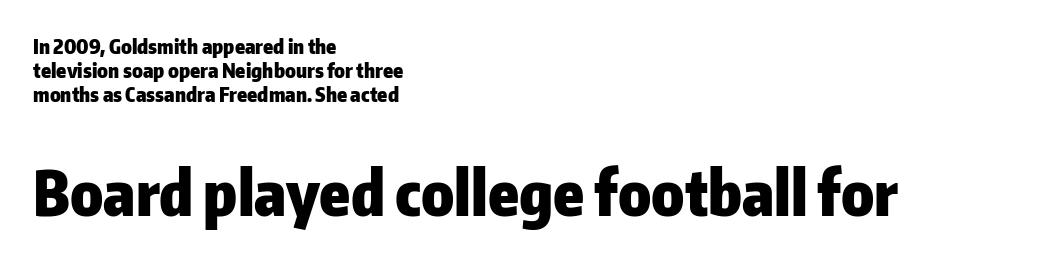
{"serif": "no", "italic": "no", "bold": "yes", "weight": "heavy", "width": "normal", "stroke_contrast": "low", "x_height": "medium", "monospaced": "no", "underline": "no", "align": "left", "line_spacing_ratio": 1.19, "letter_spacing": "normal", "letter_spacing_em": 0.0, "larger_block": "second", "size_ratio": 3.05, "glyph_px": 61}
